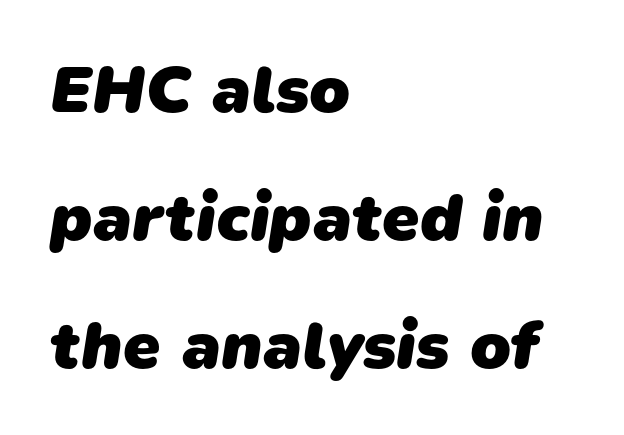
Q: Is the text bold? A: Yes.
Q: Is the typeface a serif or a sans-serif typeface? A: Sans-serif.
Q: Is the text underlined? A: No.
Q: How is the paragraph aligned? A: Left-aligned.
Q: Is the spacing between letters normal or unusually wide? A: Normal.
Q: Is the spacing between lines tight, normal or loose? A: Loose.
Q: Width (condensed, normal, or wide)? A: Normal.
Q: Stroke contrast? A: Low.
Q: x-height? A: Medium.
Q: Monospaced? A: No.
